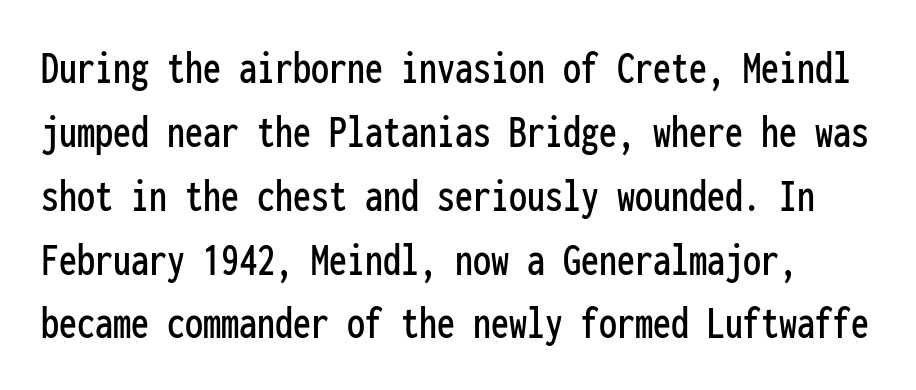
Q: Is the text italic (slanted)? A: No, it is upright.
Q: Is the typeface a serif or a sans-serif typeface? A: Sans-serif.
Q: Is the text underlined? A: No.
Q: Is the spacing between letters normal or unusually wide? A: Normal.
Q: Is the spacing between lines tight, normal or loose? A: Normal.
Q: Width (condensed, normal, or wide)? A: Condensed.
Q: Stroke contrast? A: Low.
Q: x-height? A: Medium.
Q: Monospaced? A: Yes.
